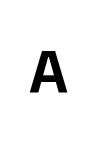
{"serif": "no", "italic": "no", "width": "normal", "stroke_contrast": "low", "x_height": "medium", "monospaced": "no", "underline": "no", "letter_spacing": "wide", "letter_spacing_em": 0.43, "glyph_px": 65}
